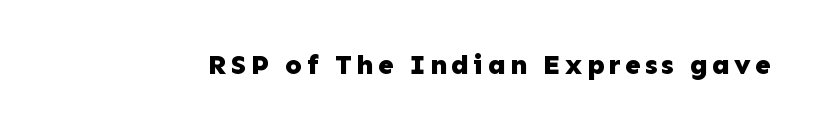
{"serif": "no", "italic": "no", "bold": "yes", "weight": "bold", "width": "normal", "stroke_contrast": "low", "x_height": "medium", "monospaced": "no", "underline": "no", "glyph_px": 28}
